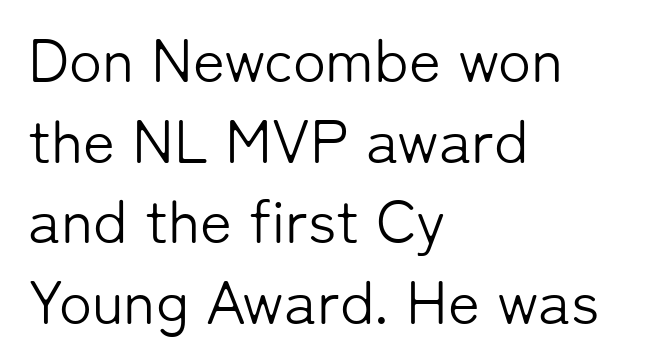
{"serif": "no", "italic": "no", "bold": "no", "weight": "light", "width": "normal", "stroke_contrast": "low", "x_height": "medium", "monospaced": "no", "underline": "no", "align": "left", "line_spacing": "normal", "line_spacing_ratio": 1.32, "letter_spacing": "normal", "letter_spacing_em": 0.0, "glyph_px": 61}
